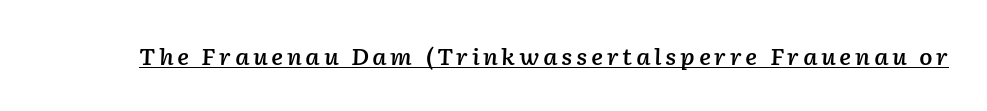
Q: Is the text bold? A: Semi-bold.
Q: Is the text italic (slanted)? A: Yes, it leans right by about 2 degrees.
Q: Is the text underlined? A: Yes.
